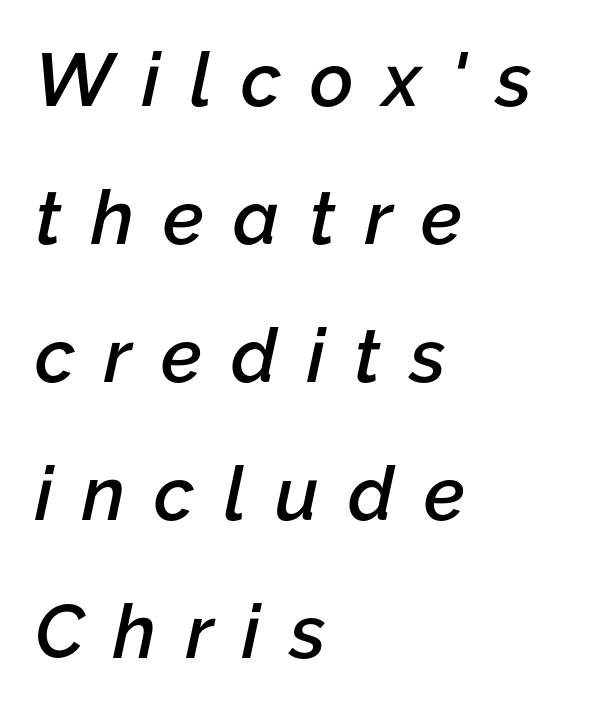
The image shows 75 px semibold type, italic (leaning right); set left-aligned, line spacing 1.84x, unusually wide letter spacing (+0.39 em), not underlined; low stroke contrast and a medium x-height.
